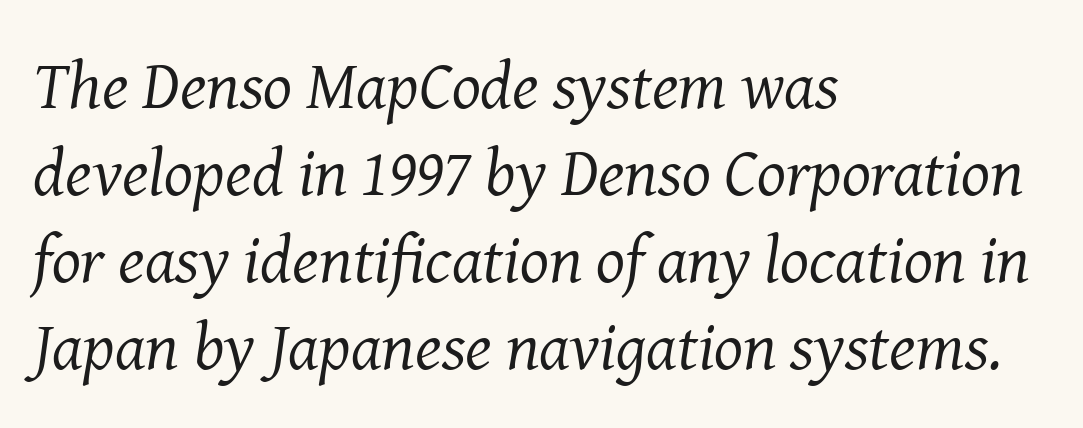
Q: Is the text bold? A: No.
Q: Is the text italic (slanted)? A: Yes, it leans right by about 8 degrees.
Q: Is the typeface a serif or a sans-serif typeface? A: Serif.
Q: Is the text underlined? A: No.
Q: How is the paragraph aligned? A: Left-aligned.
Q: Is the spacing between letters normal or unusually wide? A: Normal.
Q: Is the spacing between lines tight, normal or loose? A: Normal.
Q: Width (condensed, normal, or wide)? A: Normal.
Q: Stroke contrast? A: Medium.
Q: x-height? A: Medium.
Q: Monospaced? A: No.
